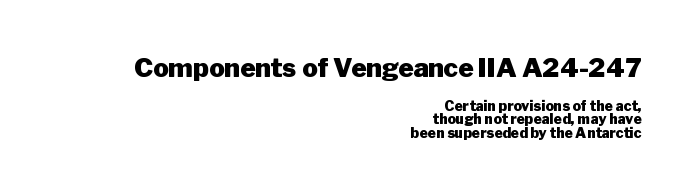
Q: Is the text bold? A: Yes.
Q: Is the text italic (slanted)? A: No, it is upright.
Q: Is the text underlined? A: No.
Q: How is the paragraph aligned? A: Right-aligned.
Q: Is the spacing between letters normal or unusually wide? A: Normal.
Q: Is the spacing between lines tight, normal or loose? A: Tight.
Q: Which block of text is set in a larger size, the first (top) or the second (bottom)? A: The first (top) one.
